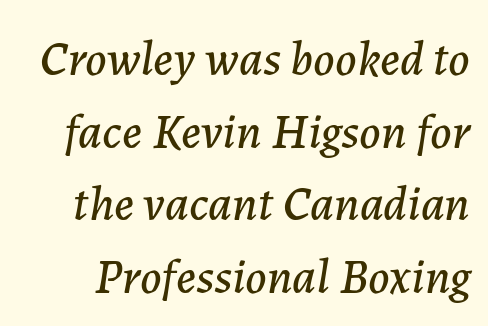
The type is set solid horizontally, with unmodified tracking. Regarding leading, the lines here are spaced in the standard way. If you drew a line through each stem, it would be angled. Has an underline been added? It has not. Think of a printed novel: that variable character pitch is what you see here.
